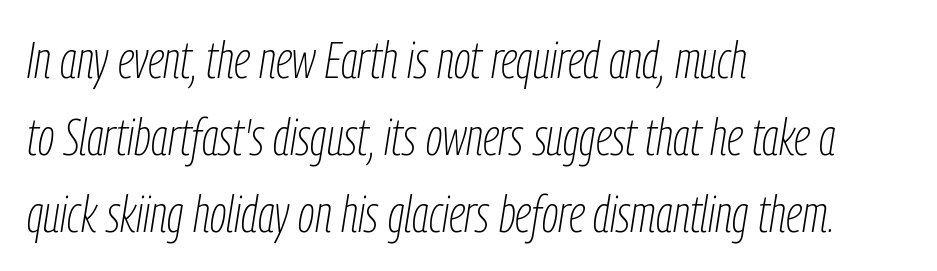
{"italic": "yes", "lean": "right", "slant_degrees": 9, "bold": "no", "weight": "thin", "width": "condensed", "stroke_contrast": "low", "x_height": "medium", "monospaced": "no", "underline": "no", "align": "left", "line_spacing": "normal", "line_spacing_ratio": 1.48, "letter_spacing": "normal", "letter_spacing_em": 0.0, "glyph_px": 52}
